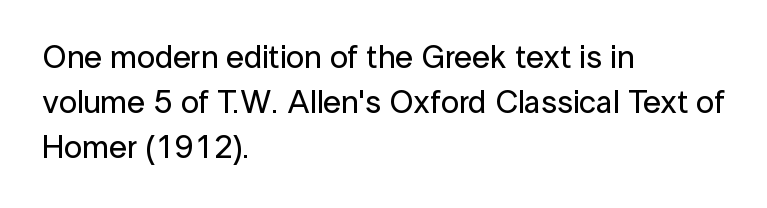
Q: Is the text italic (slanted)? A: No, it is upright.
Q: Is the typeface a serif or a sans-serif typeface? A: Sans-serif.
Q: Is the text underlined? A: No.
Q: How is the paragraph aligned? A: Left-aligned.
Q: Is the spacing between letters normal or unusually wide? A: Normal.
Q: Is the spacing between lines tight, normal or loose? A: Normal.
Q: Width (condensed, normal, or wide)? A: Normal.
Q: Stroke contrast? A: Low.
Q: x-height? A: Medium.
Q: Monospaced? A: No.
